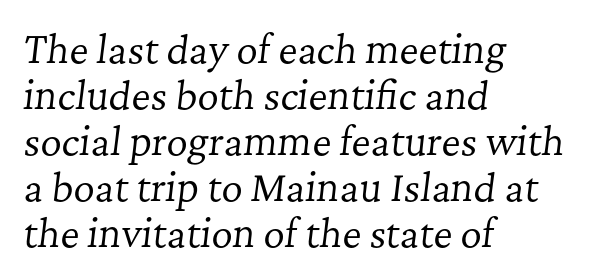
The image shows 37 px regular-weight serif type, italic (leaning right); set left-aligned, line spacing 1.24x, normal letter spacing, not underlined; low stroke contrast and a medium x-height.
